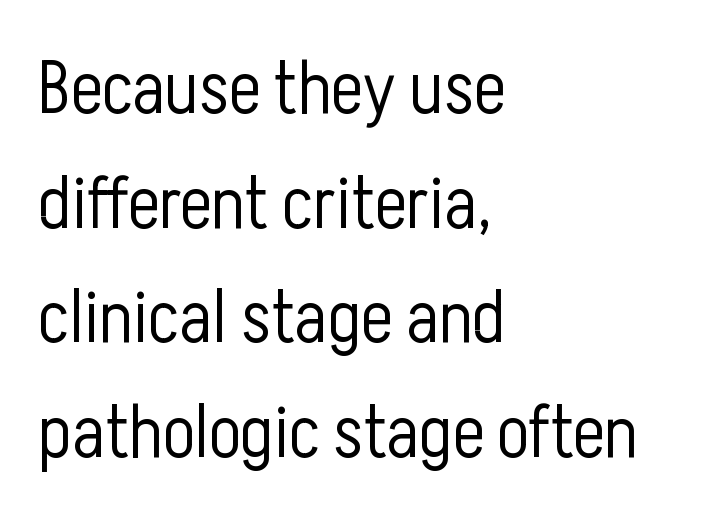
{"serif": "no", "italic": "no", "bold": "no", "weight": "light", "width": "condensed", "stroke_contrast": "low", "x_height": "medium", "monospaced": "no", "underline": "no", "align": "left", "line_spacing": "normal", "line_spacing_ratio": 1.53, "letter_spacing": "normal", "letter_spacing_em": 0.0, "glyph_px": 75}
